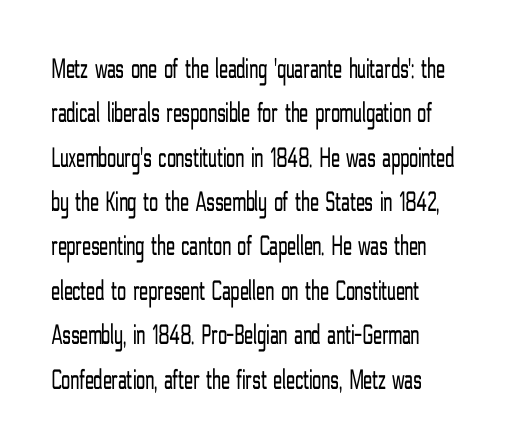
Q: Is the text bold? A: No.
Q: Is the text italic (slanted)? A: No, it is upright.
Q: Is the typeface a serif or a sans-serif typeface? A: Sans-serif.
Q: Is the text underlined? A: No.
Q: How is the paragraph aligned? A: Left-aligned.
Q: Is the spacing between letters normal or unusually wide? A: Normal.
Q: Is the spacing between lines tight, normal or loose? A: Normal.
Q: Width (condensed, normal, or wide)? A: Condensed.
Q: Stroke contrast? A: Low.
Q: x-height? A: Medium.
Q: Monospaced? A: No.
